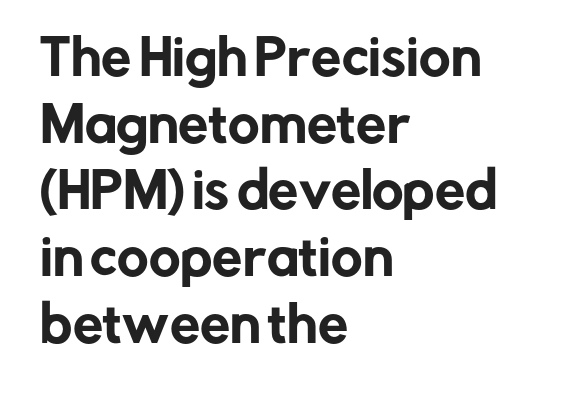
Q: Is the text italic (slanted)? A: No, it is upright.
Q: Is the typeface a serif or a sans-serif typeface? A: Sans-serif.
Q: Is the text underlined? A: No.
Q: How is the paragraph aligned? A: Left-aligned.
Q: Is the spacing between letters normal or unusually wide? A: Normal.
Q: Is the spacing between lines tight, normal or loose? A: Normal.
Q: Width (condensed, normal, or wide)? A: Normal.
Q: Stroke contrast? A: Low.
Q: x-height? A: Medium.
Q: Monospaced? A: No.
